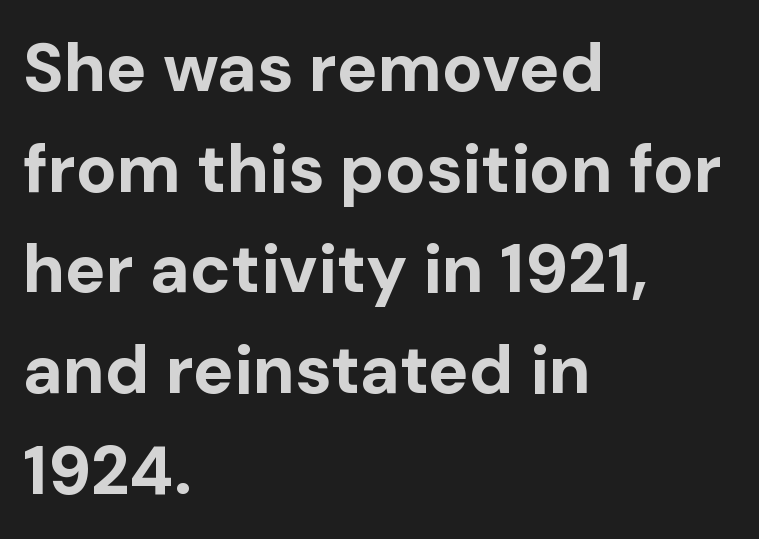
The image shows 68 px bold sans-serif type, upright; set left-aligned, normal line spacing (1.48x), normal letter spacing, not underlined; low stroke contrast and a medium x-height.
